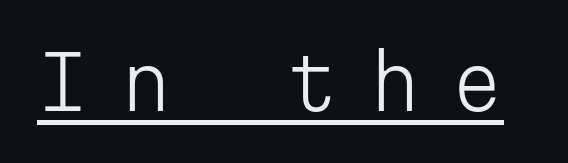
The image shows 74 px light sans-serif type, upright, monospaced; set unusually wide letter spacing (+0.42 em), underlined; low stroke contrast and a medium x-height.
